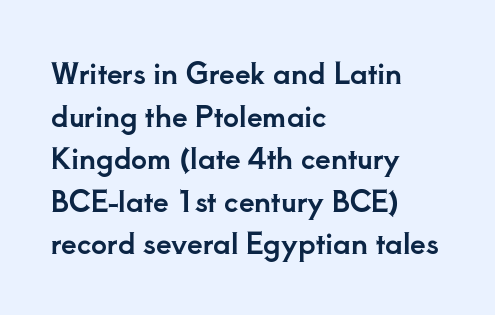
The type family on display is of the serif kind. Words appear dense and cohesive because spacing is normal. Looks like regular typesetting: each glyph gets only the width it needs. Typeset ragged right — the left edge is the straight one. These lines sit exactly where default settings would place them.
